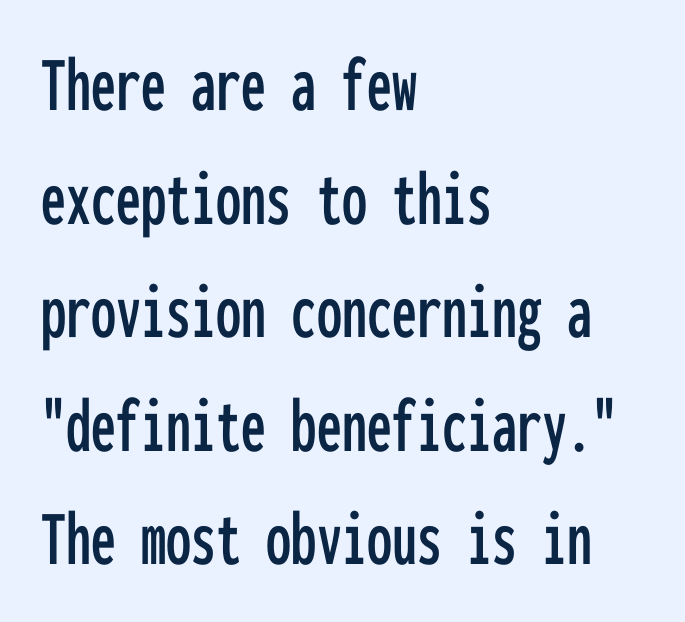
Q: Is the text italic (slanted)? A: No, it is upright.
Q: Is the typeface a serif or a sans-serif typeface? A: Sans-serif.
Q: Is the text underlined? A: No.
Q: How is the paragraph aligned? A: Left-aligned.
Q: Is the spacing between letters normal or unusually wide? A: Normal.
Q: Is the spacing between lines tight, normal or loose? A: Normal.
Q: Width (condensed, normal, or wide)? A: Condensed.
Q: Stroke contrast? A: Low.
Q: x-height? A: Medium.
Q: Monospaced? A: Yes.
